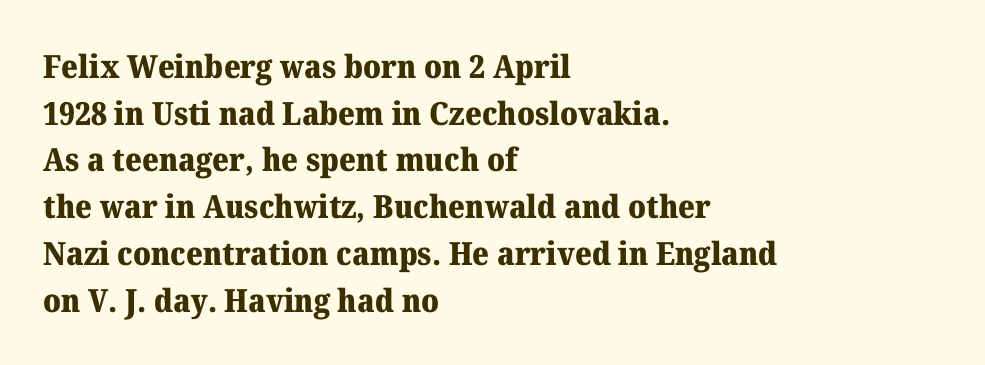
Q: Is the text bold? A: Yes.
Q: Is the text italic (slanted)? A: No, it is upright.
Q: Is the typeface a serif or a sans-serif typeface? A: Serif.
Q: Is the text underlined? A: No.
Q: How is the paragraph aligned? A: Left-aligned.
Q: Is the spacing between letters normal or unusually wide? A: Normal.
Q: Is the spacing between lines tight, normal or loose? A: Normal.
Q: Width (condensed, normal, or wide)? A: Normal.
Q: Stroke contrast? A: Medium.
Q: x-height? A: Medium.
Q: Monospaced? A: No.
